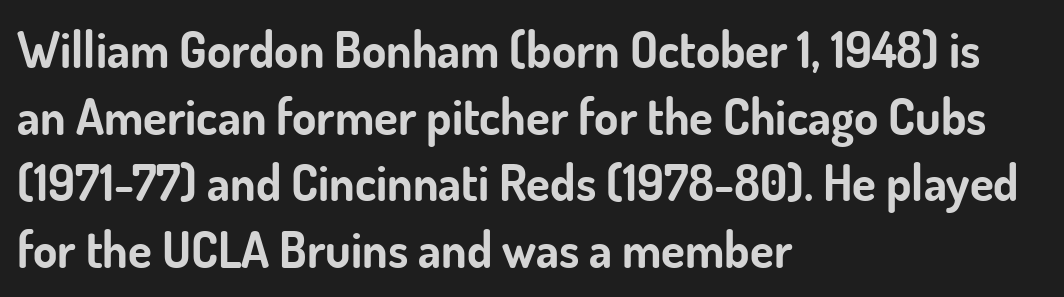
Designer's note — italics off, roman on. The gaps between neighbouring characters are ordinary and unremarkable. In terms of letterform style, serifs are entirely absent. Horizontal bands of white between lines are of average thickness.
